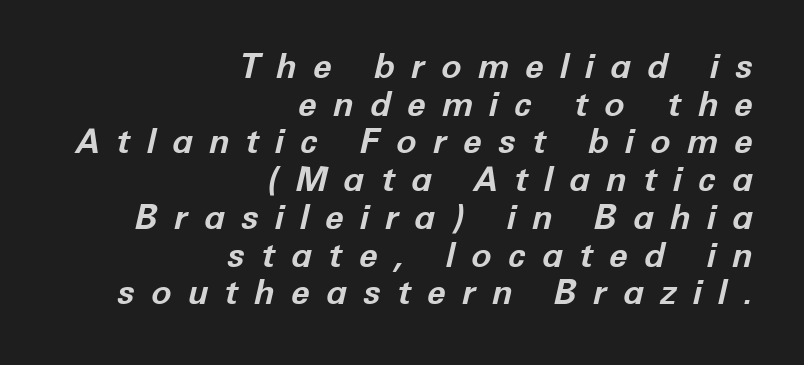
{"italic": "yes", "lean": "right", "slant_degrees": 12, "bold": "yes", "weight": "bold", "width": "normal", "stroke_contrast": "low", "x_height": "medium", "monospaced": "no", "underline": "no", "align": "right", "line_spacing": "tight", "line_spacing_ratio": 1.11, "letter_spacing": "wide", "letter_spacing_em": 0.47, "glyph_px": 34}
